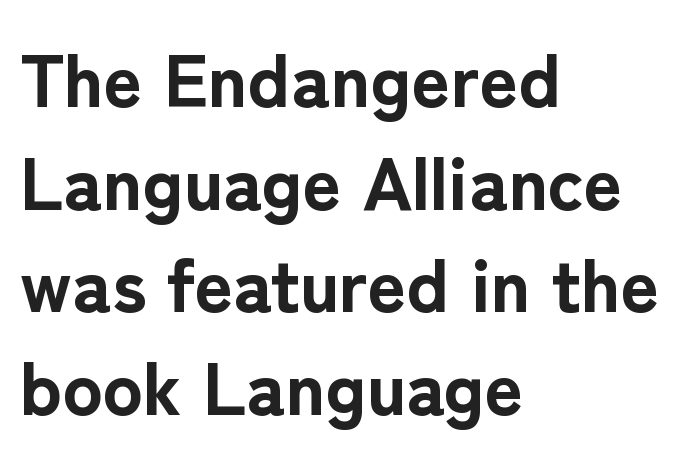
The image shows 75 px bold sans-serif type, upright; set left-aligned, normal line spacing (1.37x), normal letter spacing, not underlined; low stroke contrast and a medium x-height.
